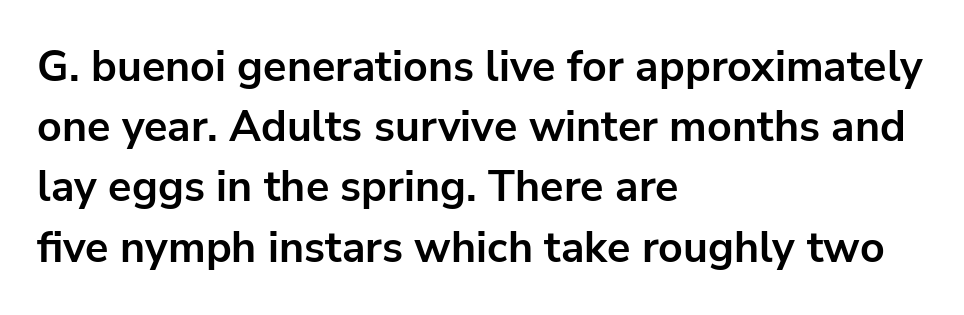
{"serif": "no", "italic": "no", "bold": "yes", "weight": "bold", "width": "normal", "stroke_contrast": "low", "x_height": "medium", "monospaced": "no", "underline": "no", "align": "left", "line_spacing": "normal", "line_spacing_ratio": 1.4, "letter_spacing": "normal", "letter_spacing_em": 0.0, "glyph_px": 43}
